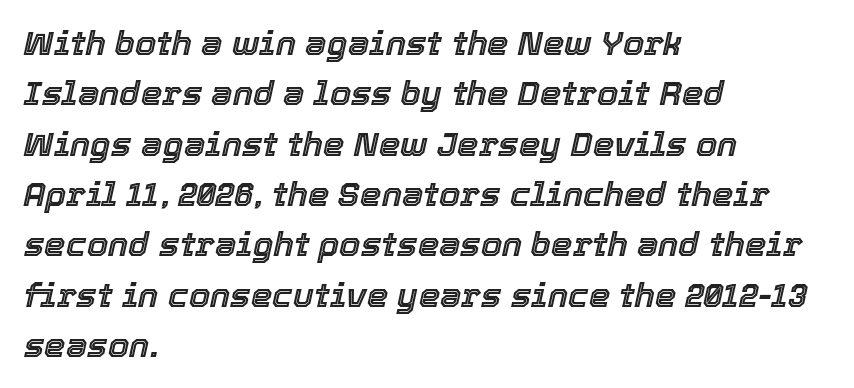
{"italic": "yes", "lean": "right", "slant_degrees": 12, "width": "normal", "x_height": "medium", "monospaced": "no", "underline": "no", "align": "left", "line_spacing": "normal", "line_spacing_ratio": 1.48, "letter_spacing": "normal", "letter_spacing_em": 0.0, "glyph_px": 34}
